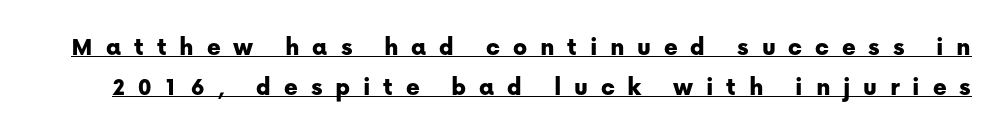
The image shows 26 px text type, upright; set normal line spacing (1.53x), unusually wide letter spacing (+0.49 em), underlined.
